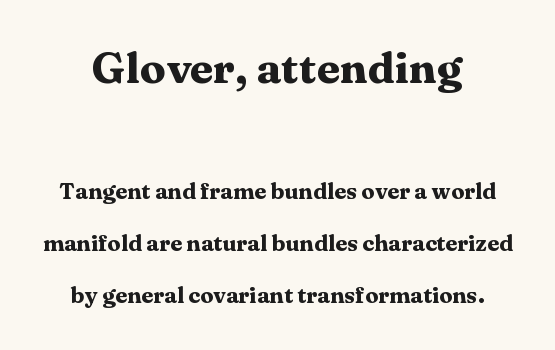
What kind of face is this? One with serifs. Spacing verdict: proportional, widths tailored to each character. Look at the stroke-to-counter ratio: heavy, a bold. Compared with typical body copy, the letter spacing here is the same.
